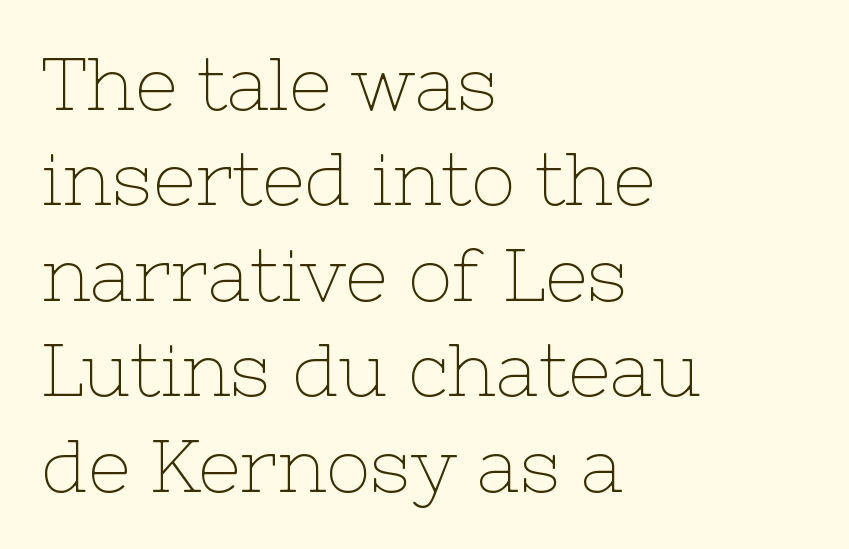
{"serif": "yes", "italic": "no", "bold": "no", "weight": "thin", "width": "normal", "stroke_contrast": "low", "x_height": "medium", "monospaced": "no", "underline": "no", "align": "left", "line_spacing": "normal", "line_spacing_ratio": 1.29, "letter_spacing": "normal", "letter_spacing_em": 0.0, "glyph_px": 74}
